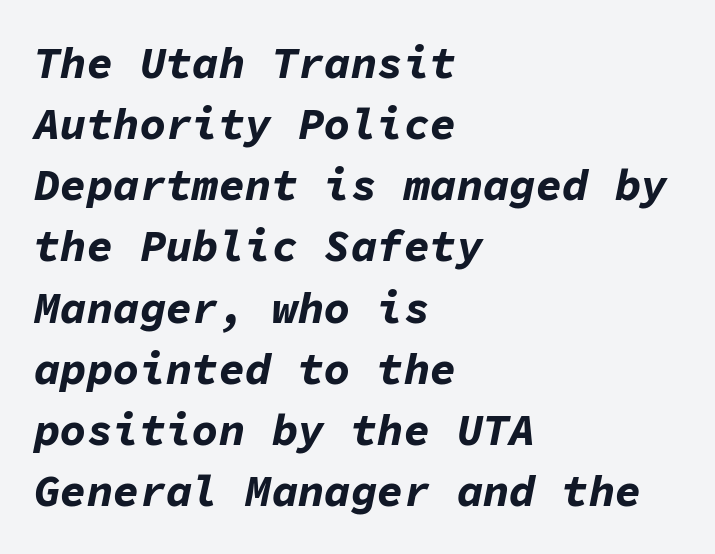
The image shows 44 px bold type, italic (leaning right), monospaced; set left-aligned, normal line spacing (1.39x), normal letter spacing, not underlined; low stroke contrast and a medium x-height.
